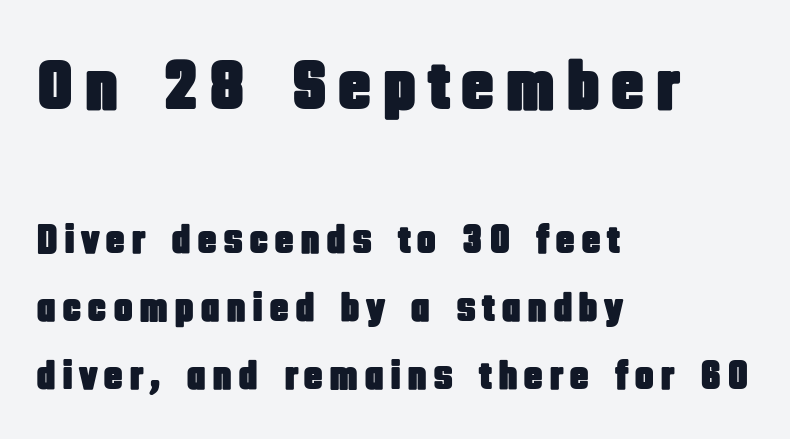
{"serif": "no", "italic": "no", "width": "condensed", "stroke_contrast": "low", "x_height": "large", "monospaced": "no", "underline": "no", "align": "left", "line_spacing": "normal", "line_spacing_ratio": 1.66, "larger_block": "first", "size_ratio": 1.73, "glyph_px": 71}
